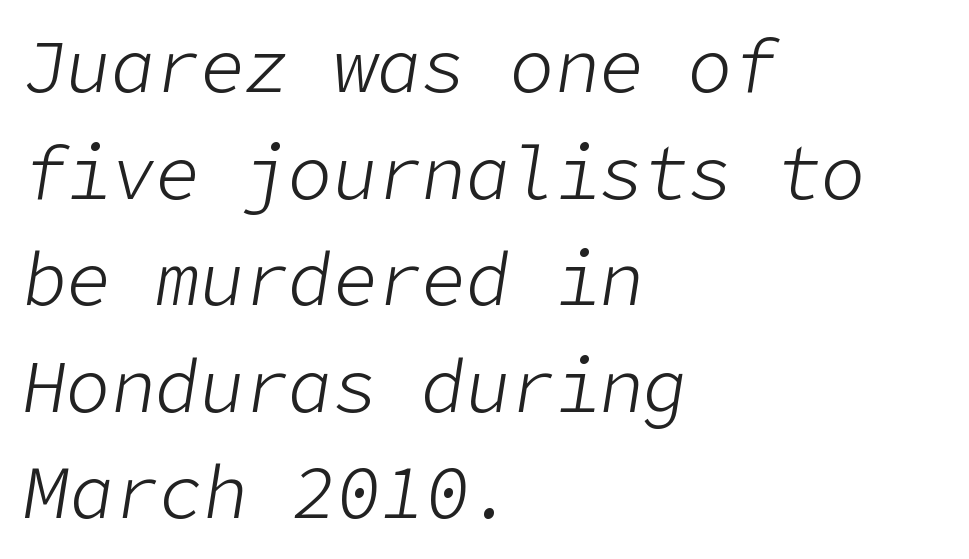
How are the letters spaced? Ordinarily, with no added tracking. A bare baseline throughout the passage. Rows of type keep a routine distance in the vertical direction. In CSS terms this would be text-align: left.
